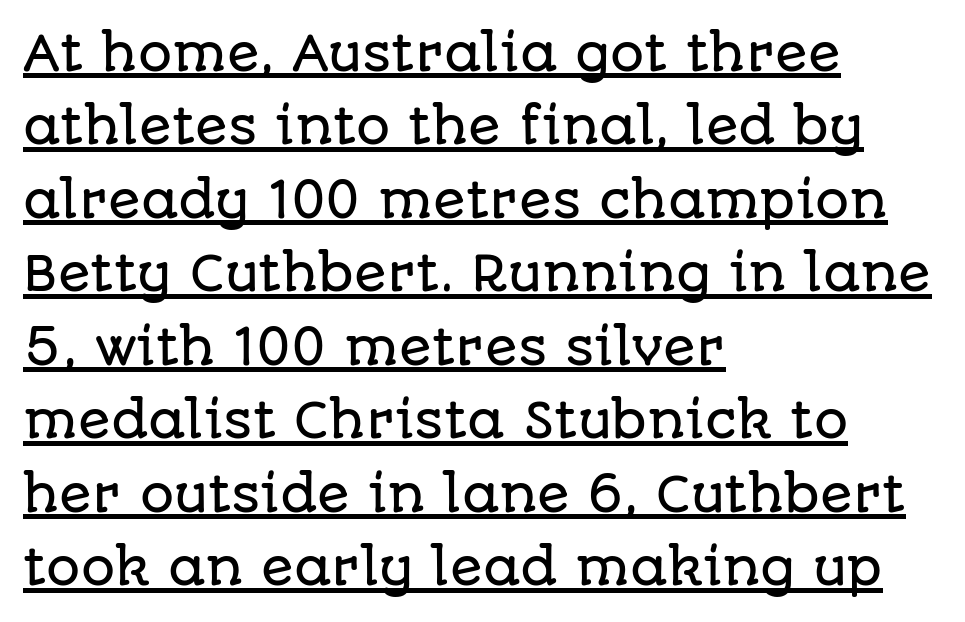
The image shows 48 px sans-serif type, upright; set left-aligned, normal line spacing (1.53x), normal letter spacing, underlined; low stroke contrast and a large x-height.
